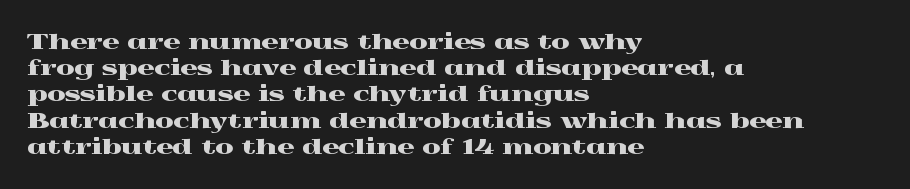
The image shows 21 px text type, upright; set left-aligned, normal line spacing (1.25x), normal letter spacing, not underlined.
